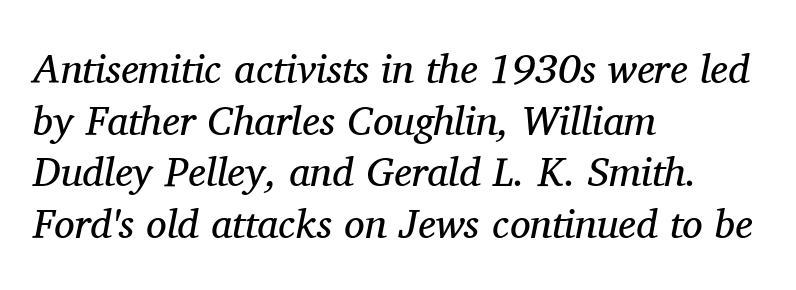
The image shows 41 px regular-weight serif type, italic (leaning right); set left-aligned, normal line spacing (1.26x), normal letter spacing, not underlined; medium stroke contrast and a medium x-height.
